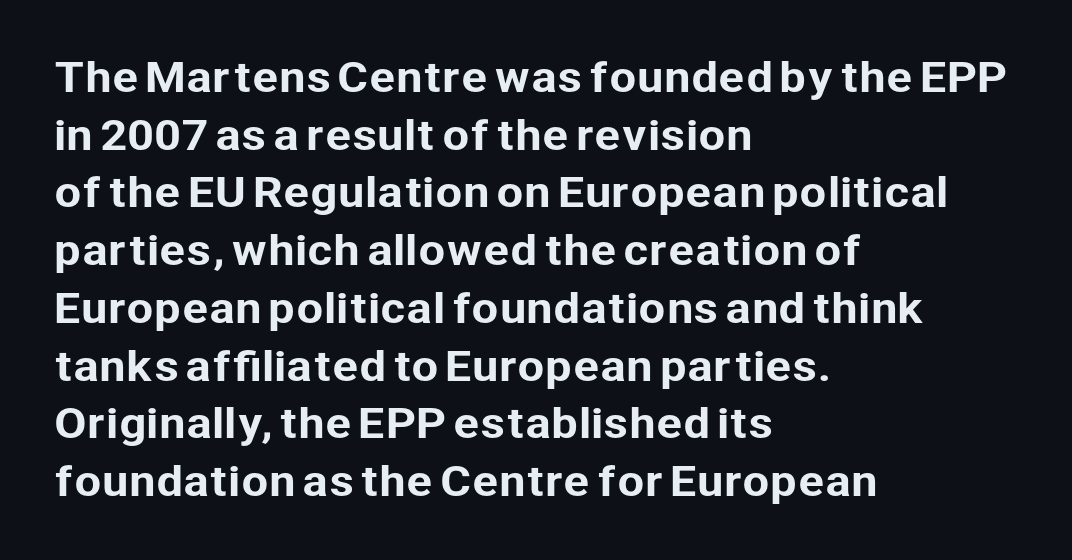
Q: Is the text italic (slanted)? A: No, it is upright.
Q: Is the typeface a serif or a sans-serif typeface? A: Sans-serif.
Q: Is the text underlined? A: No.
Q: How is the paragraph aligned? A: Left-aligned.
Q: Is the spacing between letters normal or unusually wide? A: Normal.
Q: Is the spacing between lines tight, normal or loose? A: Normal.
Q: Width (condensed, normal, or wide)? A: Normal.
Q: Stroke contrast? A: Low.
Q: x-height? A: Medium.
Q: Monospaced? A: No.
